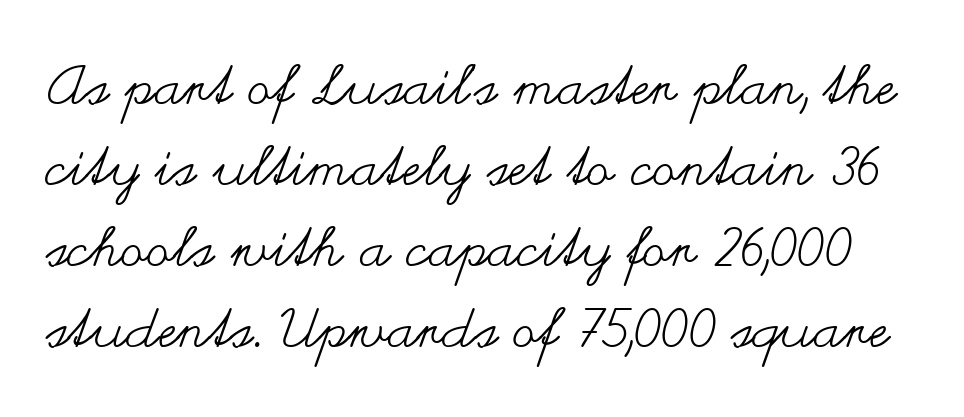
The image shows 54 px regular-weight, wide type; set normal line spacing (1.5x), normal letter spacing, not underlined; medium stroke contrast and a small x-height.
